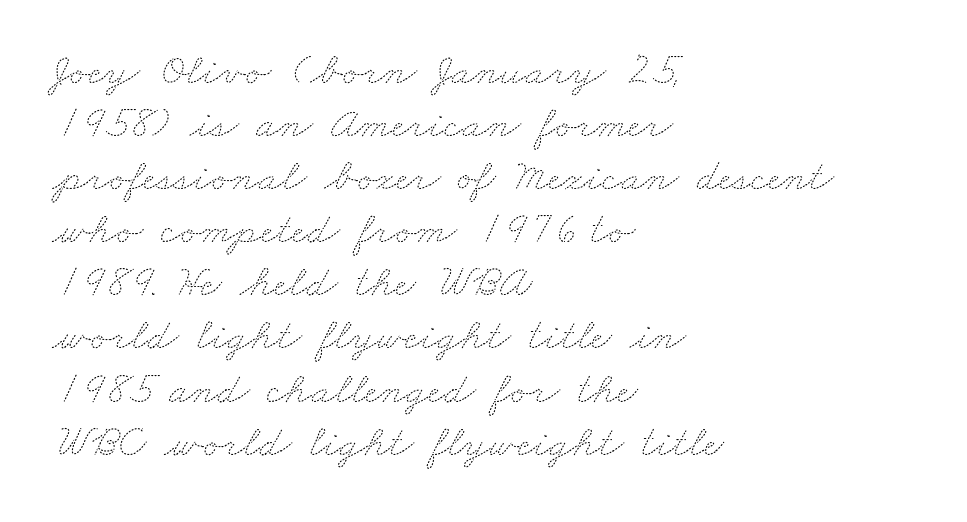
The image shows 45 px thin, wide type; set left-aligned, line spacing 1.18x, normal letter spacing, not underlined; medium stroke contrast and a small x-height.
